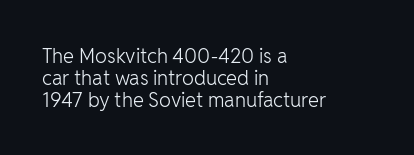
The image shows 20 px text type, upright; set left-aligned, tight line spacing (1.1x), normal letter spacing, not underlined.
